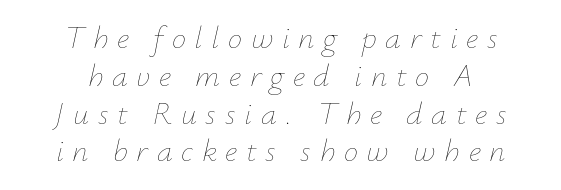
{"italic": "yes", "lean": "right", "slant_degrees": 12, "bold": "no", "weight": "thin", "width": "normal", "stroke_contrast": "low", "x_height": "small", "monospaced": "no", "underline": "no", "align": "center", "line_spacing_ratio": 1.18, "letter_spacing": "wide", "letter_spacing_em": 0.27, "glyph_px": 32}
